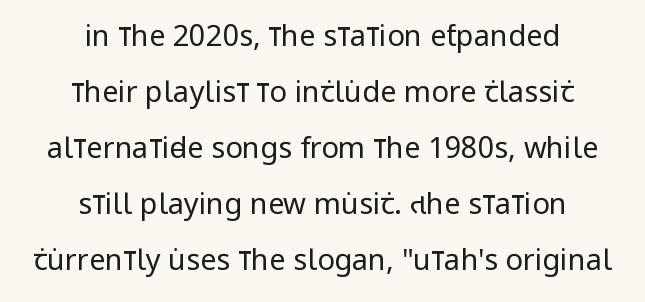
The image shows 29 px regular-weight, condensed sans-serif type, upright; set centered, loose line spacing (1.93x), normal letter spacing, not underlined; low stroke contrast and a large x-height.
